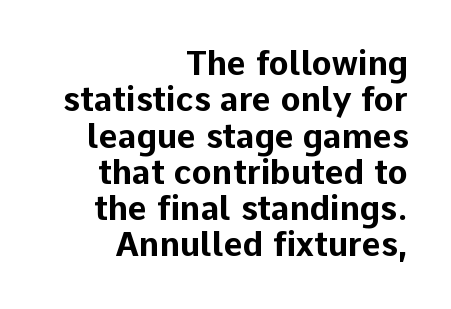
Q: Is the text bold? A: Yes.
Q: Is the text italic (slanted)? A: No, it is upright.
Q: Is the typeface a serif or a sans-serif typeface? A: Sans-serif.
Q: Is the text underlined? A: No.
Q: How is the paragraph aligned? A: Right-aligned.
Q: Is the spacing between letters normal or unusually wide? A: Normal.
Q: Is the spacing between lines tight, normal or loose? A: Tight.
Q: Width (condensed, normal, or wide)? A: Normal.
Q: Stroke contrast? A: Low.
Q: x-height? A: Medium.
Q: Monospaced? A: No.
